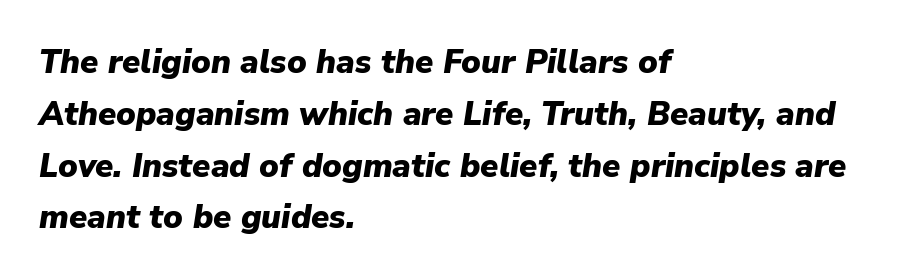
Anything drawn beneath the words? Only blank space. This rendering leaves character spacing at its baseline value. Here the designer chose a conventional face with non-uniform glyph widths. Tall strokes in this sample are angled rather than plumb. The leading is moderate, giving the passage an even texture. Students, this is bold: see how much ink each stroke carries.
